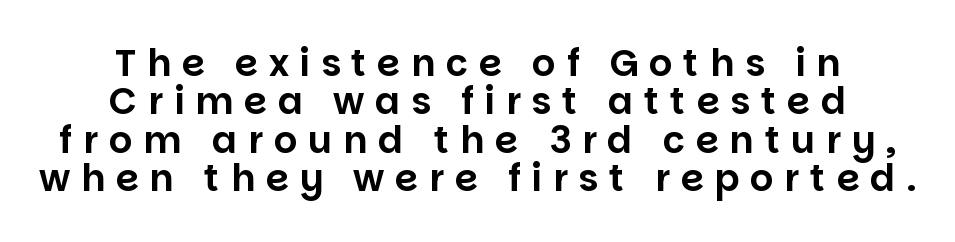
Q: Is the text italic (slanted)? A: No, it is upright.
Q: Is the typeface a serif or a sans-serif typeface? A: Sans-serif.
Q: Is the text underlined? A: No.
Q: How is the paragraph aligned? A: Centered.
Q: Is the spacing between letters normal or unusually wide? A: Unusually wide.
Q: Is the spacing between lines tight, normal or loose? A: Tight.
Q: Width (condensed, normal, or wide)? A: Normal.
Q: Stroke contrast? A: Low.
Q: x-height? A: Large.
Q: Monospaced? A: No.
